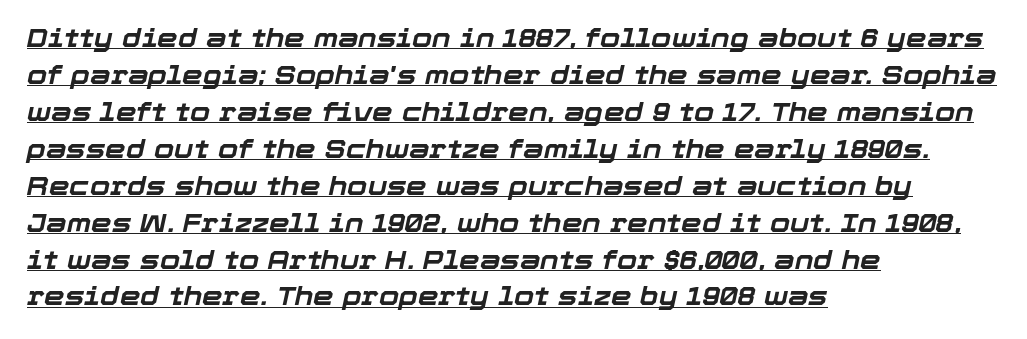
The lettering tilts uniformly, giving the passage an italic look. Compared with typical paragraphs, the rows here are spaced about the same. Is there an underline? Yes — a line sits under the letters. This sample uses plain, unmodified letter spacing. Is the block centered? No — it sits flush against the left margin.
